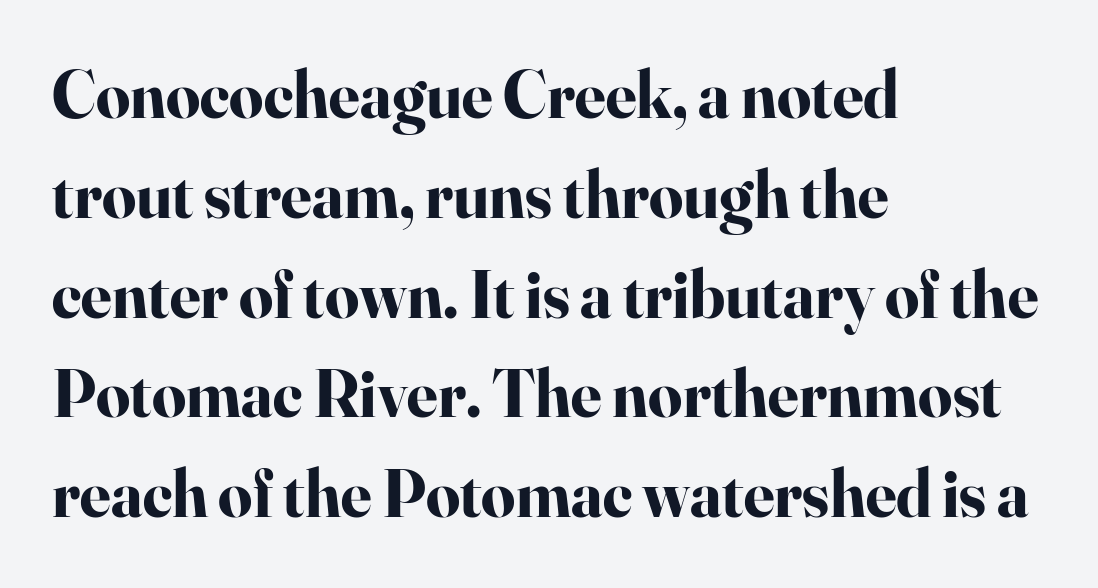
{"serif": "yes", "italic": "no", "bold": "yes", "weight": "bold", "width": "normal", "stroke_contrast": "high", "x_height": "small", "monospaced": "no", "underline": "no", "align": "left", "line_spacing": "normal", "line_spacing_ratio": 1.49, "letter_spacing": "normal", "letter_spacing_em": 0.0, "glyph_px": 67}
